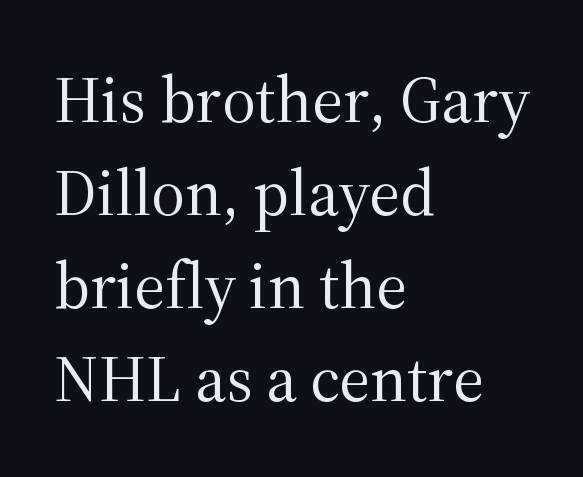
The image shows 65 px regular-weight serif type, upright; set left-aligned, normal line spacing (1.43x), normal letter spacing, not underlined; medium stroke contrast and a medium x-height.
